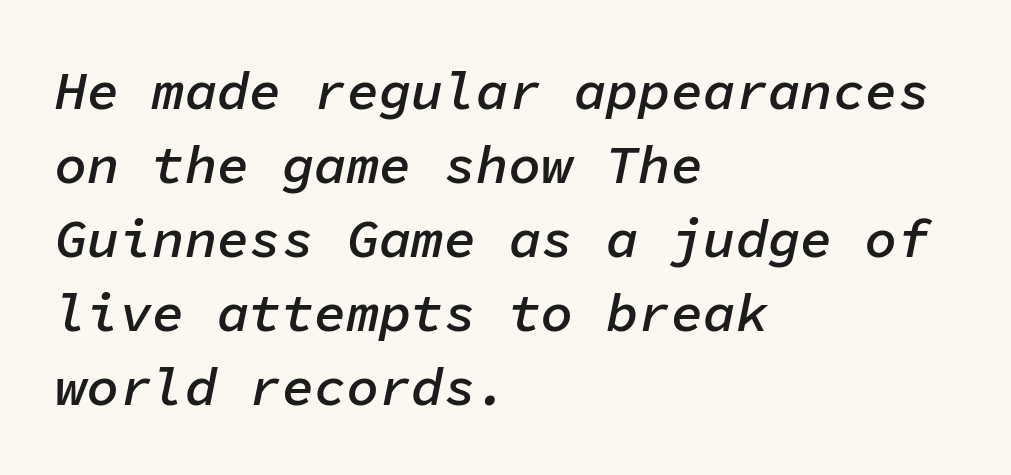
The image shows 54 px semibold type, italic (leaning right), monospaced; set left-aligned, normal line spacing (1.37x), normal letter spacing, not underlined; low stroke contrast and a medium x-height.
